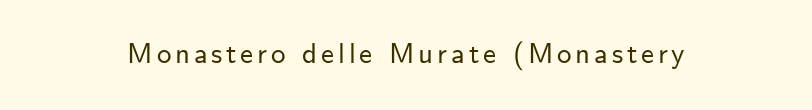
{"serif": "no", "italic": "no", "width": "normal", "stroke_contrast": "low", "x_height": "small", "monospaced": "no", "underline": "no", "glyph_px": 29}
